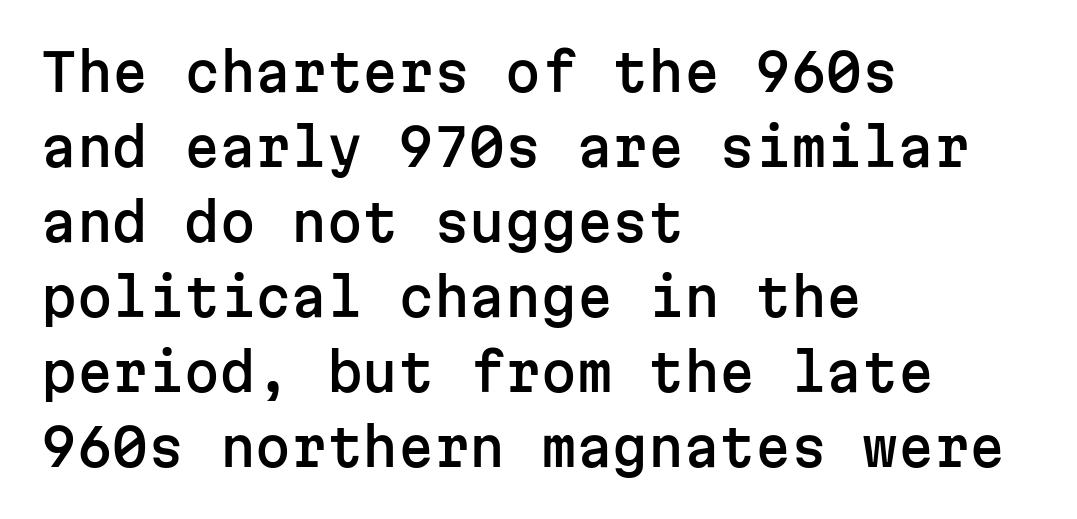
{"serif": "no", "italic": "no", "width": "normal", "stroke_contrast": "low", "x_height": "medium", "monospaced": "yes", "underline": "no", "align": "left", "line_spacing": "normal", "line_spacing_ratio": 1.47, "letter_spacing": "normal", "letter_spacing_em": 0.0, "glyph_px": 51}
